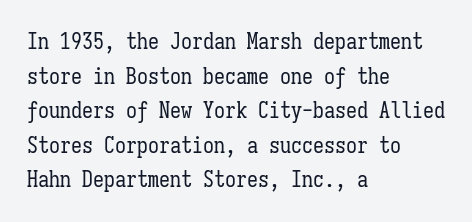
Which margin do the lines hug? The left one — the right edge is uneven. This is roman type, the default non-slanted kind. Summary of vertical rhythm: regular, with standard interline spacing. These glyphs show unthickened strokes, regular width or finer. The rendering keeps characters at their native spacing. The gap between lines stays unmarked.
